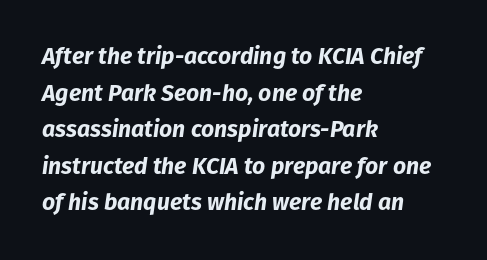
The image shows 23 px bold type, italic (leaning right); set left-aligned, normal line spacing (1.59x), normal letter spacing, not underlined.
